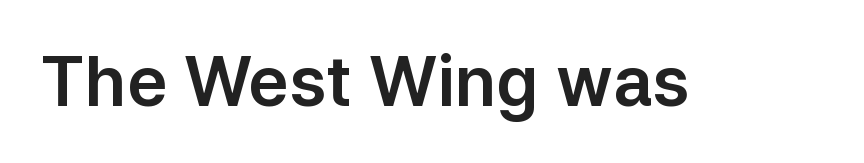
Q: Is the text italic (slanted)? A: No, it is upright.
Q: Is the typeface a serif or a sans-serif typeface? A: Sans-serif.
Q: Is the text underlined? A: No.
Q: Is the spacing between letters normal or unusually wide? A: Normal.
Q: Width (condensed, normal, or wide)? A: Normal.
Q: Stroke contrast? A: Low.
Q: x-height? A: Medium.
Q: Monospaced? A: No.
